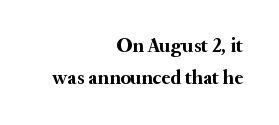
Does the lettering tilt? It doesn't — this is upright. Underline: absent. Set as a true bold cut, around the 700 mark. Words appear dense and cohesive because spacing is normal.
